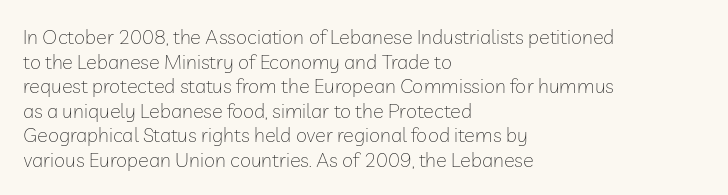
Casual observation: everything's shoved over to the left. This is not heavy type; no bold has been used. Italic? Not at all — the glyphs are vertical. The space beneath each line is pristine and unruled. No extra tracking has been applied to these lines.
